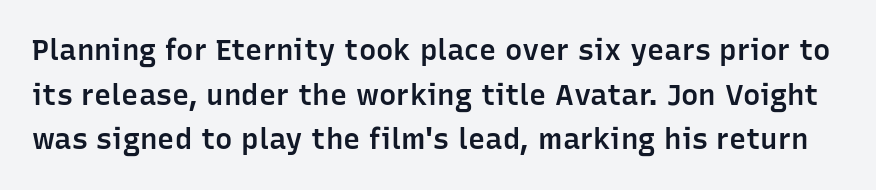
Q: Is the text bold? A: Semi-bold.
Q: Is the text italic (slanted)? A: No, it is upright.
Q: Is the typeface a serif or a sans-serif typeface? A: Sans-serif.
Q: Is the text underlined? A: No.
Q: Is the spacing between letters normal or unusually wide? A: Normal.
Q: Is the spacing between lines tight, normal or loose? A: Normal.
Q: Width (condensed, normal, or wide)? A: Normal.
Q: Stroke contrast? A: Low.
Q: x-height? A: Medium.
Q: Monospaced? A: No.
